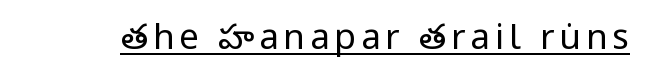
{"serif": "no", "italic": "no", "bold": "no", "weight": "regular", "width": "condensed", "stroke_contrast": "low", "x_height": "large", "monospaced": "no", "underline": "yes", "glyph_px": 35}
